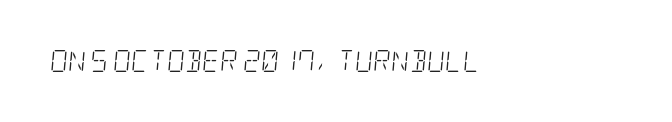
The image shows 22 px text type, italic (leaning right); set normal letter spacing, not underlined.
